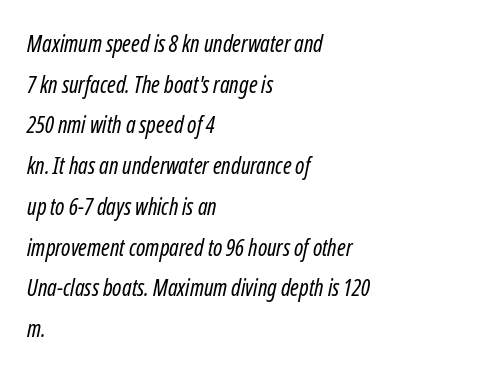
{"italic": "yes", "lean": "right", "slant_degrees": 12, "bold": "no", "underline": "no", "align": "left", "line_spacing_ratio": 1.77, "letter_spacing": "normal", "letter_spacing_em": 0.0, "glyph_px": 23}
